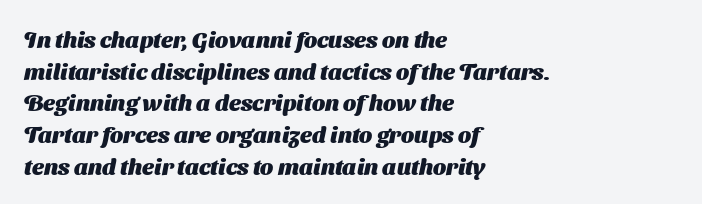
The tracking reads as untouched default to a designer's eye. Each row of text sits above clean, open space. Reading down the block, your eye returns to a fixed left position each line. The rendering uses a moderate line-height, typical for paragraphs. You'd pick this weight for a headline — it's a proper bold.
